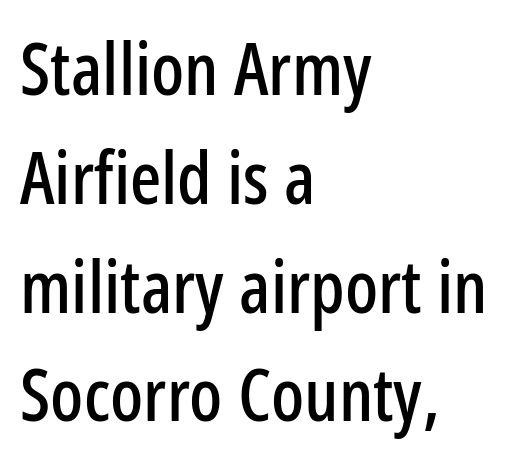
Where is the straight margin? On the left. Note the varied advance widths — an 'i' is clearly narrower than an 'm'. If you drew a line through each stem, it would be perfectly vertical. Grotesque or geometric, the face here clearly has no serifs. Vertical spacing — default.
